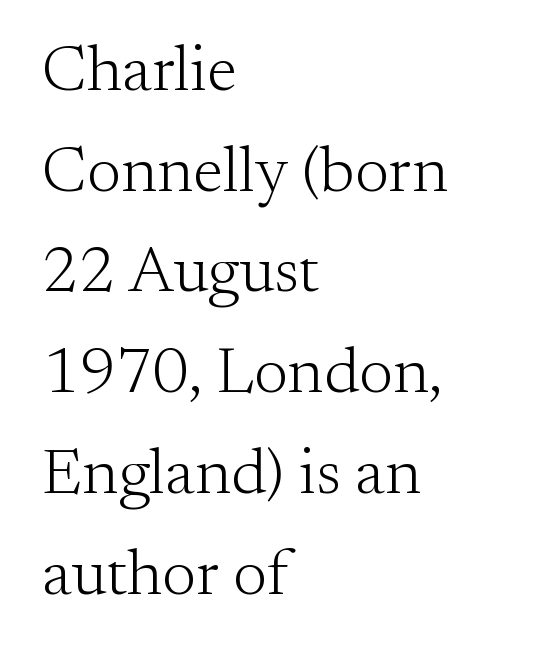
Q: Is the text bold? A: No.
Q: Is the text italic (slanted)? A: No, it is upright.
Q: Is the typeface a serif or a sans-serif typeface? A: Serif.
Q: Is the text underlined? A: No.
Q: How is the paragraph aligned? A: Left-aligned.
Q: Is the spacing between letters normal or unusually wide? A: Normal.
Q: Is the spacing between lines tight, normal or loose? A: Normal.
Q: Width (condensed, normal, or wide)? A: Normal.
Q: Stroke contrast? A: Medium.
Q: x-height? A: Small.
Q: Monospaced? A: No.
